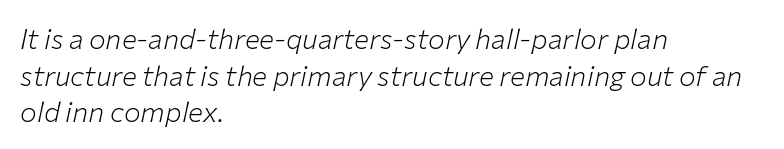
Q: Is the text bold? A: No.
Q: Is the text italic (slanted)? A: Yes, it leans right by about 12 degrees.
Q: Is the text underlined? A: No.
Q: How is the paragraph aligned? A: Left-aligned.
Q: Is the spacing between letters normal or unusually wide? A: Normal.
Q: Is the spacing between lines tight, normal or loose? A: Normal.
Q: Width (condensed, normal, or wide)? A: Normal.
Q: Stroke contrast? A: Low.
Q: x-height? A: Medium.
Q: Monospaced? A: No.
